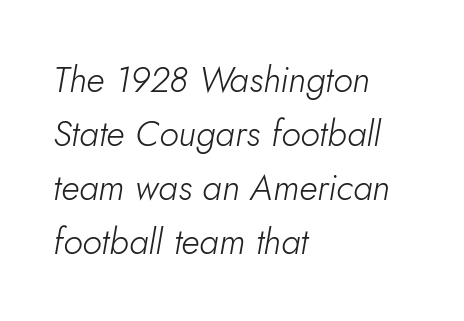
{"italic": "yes", "lean": "right", "slant_degrees": 5, "bold": "no", "weight": "light", "width": "normal", "stroke_contrast": "low", "x_height": "small", "monospaced": "no", "underline": "no", "align": "left", "line_spacing": "normal", "line_spacing_ratio": 1.5, "letter_spacing": "normal", "letter_spacing_em": 0.0, "glyph_px": 36}
